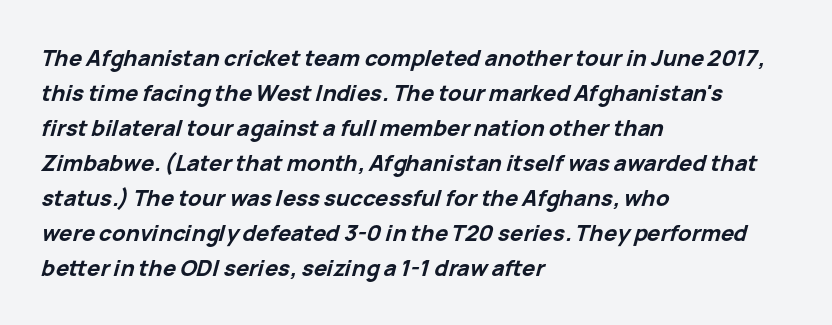
Q: Is the text bold? A: Yes.
Q: Is the text italic (slanted)? A: Yes, it leans right by about 15 degrees.
Q: Is the text underlined? A: No.
Q: How is the paragraph aligned? A: Left-aligned.
Q: Is the spacing between letters normal or unusually wide? A: Normal.
Q: Is the spacing between lines tight, normal or loose? A: Normal.
